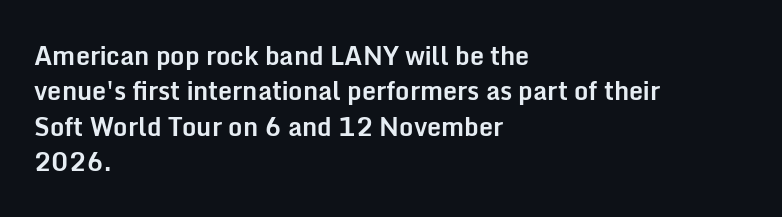
Q: Is the text bold? A: Yes.
Q: Is the text italic (slanted)? A: No, it is upright.
Q: Is the text underlined? A: No.
Q: How is the paragraph aligned? A: Left-aligned.
Q: Is the spacing between letters normal or unusually wide? A: Normal.
Q: Is the spacing between lines tight, normal or loose? A: Normal.
